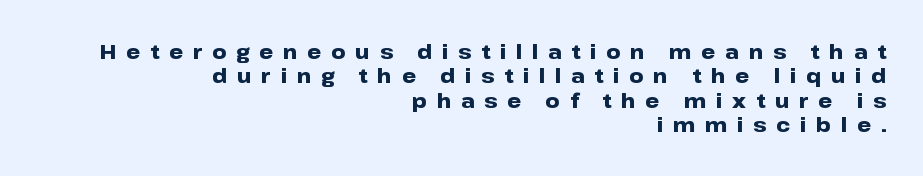
Q: Is the text bold? A: Yes.
Q: Is the text italic (slanted)? A: No, it is upright.
Q: Is the text underlined? A: No.
Q: How is the paragraph aligned? A: Right-aligned.
Q: Is the spacing between letters normal or unusually wide? A: Unusually wide.
